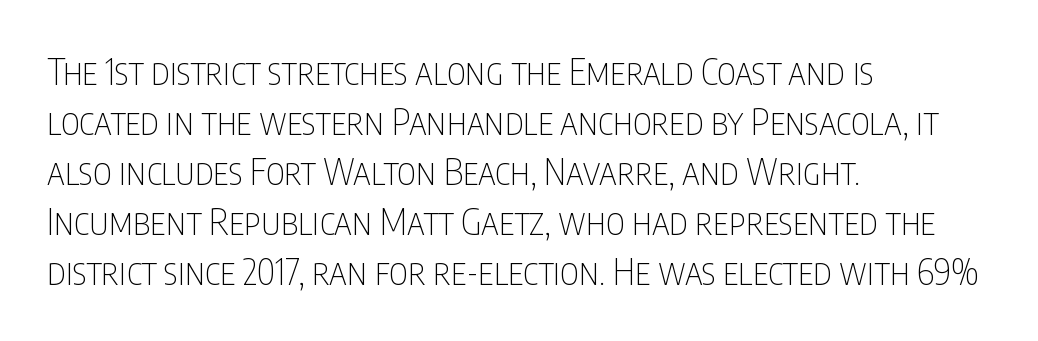
{"serif": "no", "italic": "no", "bold": "no", "weight": "thin", "width": "condensed", "stroke_contrast": "low", "x_height": "large", "monospaced": "no", "underline": "no", "align": "left", "line_spacing": "normal", "line_spacing_ratio": 1.39, "letter_spacing": "normal", "letter_spacing_em": 0.0, "glyph_px": 36}
